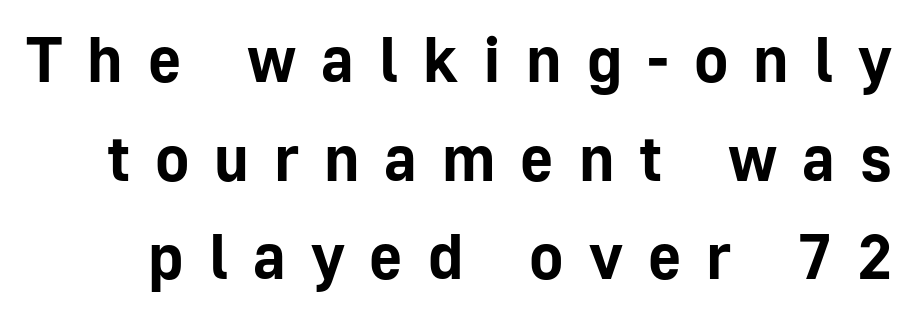
{"serif": "no", "italic": "no", "bold": "yes", "weight": "bold", "width": "normal", "stroke_contrast": "low", "x_height": "medium", "monospaced": "no", "underline": "no", "line_spacing": "normal", "line_spacing_ratio": 1.54, "letter_spacing": "wide", "letter_spacing_em": 0.39, "glyph_px": 64}
